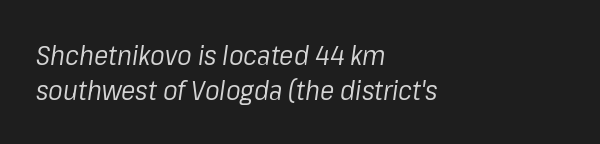
Q: Is the text bold? A: No.
Q: Is the text italic (slanted)? A: Yes, it leans right by about 8 degrees.
Q: Is the text underlined? A: No.
Q: How is the paragraph aligned? A: Left-aligned.
Q: Is the spacing between letters normal or unusually wide? A: Normal.
Q: Is the spacing between lines tight, normal or loose? A: Normal.
